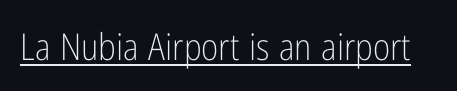
Q: Is the text bold? A: No.
Q: Is the text italic (slanted)? A: No, it is upright.
Q: Is the typeface a serif or a sans-serif typeface? A: Sans-serif.
Q: Is the text underlined? A: Yes.
Q: Is the spacing between letters normal or unusually wide? A: Normal.
Q: Width (condensed, normal, or wide)? A: Condensed.
Q: Stroke contrast? A: Low.
Q: x-height? A: Medium.
Q: Monospaced? A: No.
